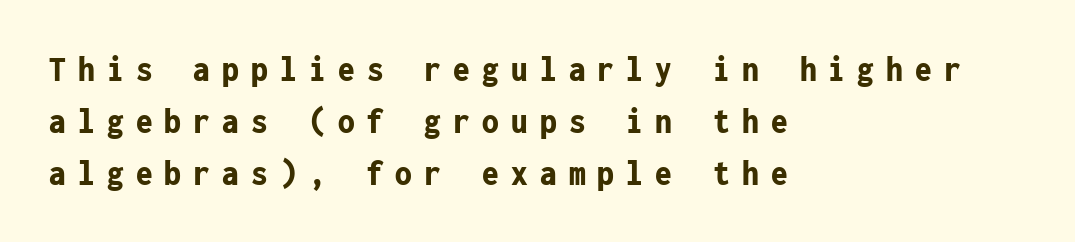
{"serif": "no", "italic": "no", "bold": "yes", "weight": "bold", "width": "condensed", "stroke_contrast": "low", "x_height": "medium", "monospaced": "yes", "underline": "no", "align": "left", "line_spacing": "normal", "line_spacing_ratio": 1.4, "letter_spacing": "wide", "letter_spacing_em": 0.33, "glyph_px": 37}
